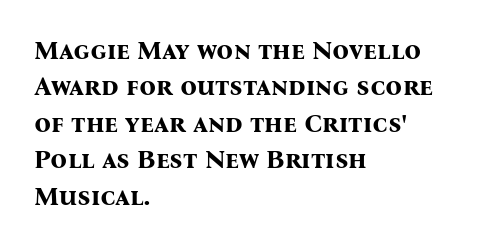
Q: Is the text bold? A: Yes.
Q: Is the text italic (slanted)? A: No, it is upright.
Q: Is the text underlined? A: No.
Q: How is the paragraph aligned? A: Left-aligned.
Q: Is the spacing between letters normal or unusually wide? A: Normal.
Q: Is the spacing between lines tight, normal or loose? A: Normal.
